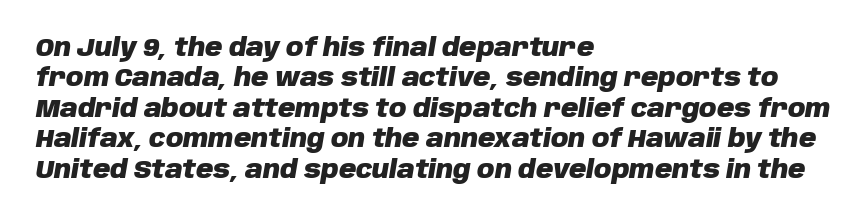
Q: Is the text bold? A: Yes.
Q: Is the text italic (slanted)? A: Yes, it leans right by about 10 degrees.
Q: Is the text underlined? A: No.
Q: How is the paragraph aligned? A: Left-aligned.
Q: Is the spacing between letters normal or unusually wide? A: Normal.
Q: Is the spacing between lines tight, normal or loose? A: Normal.
